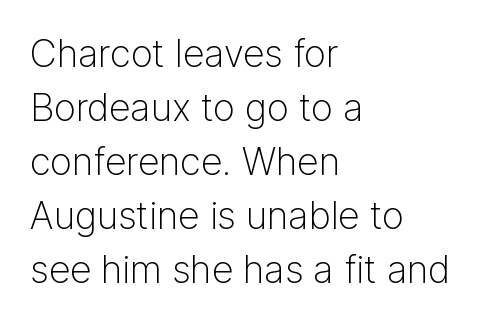
The image shows 38 px light sans-serif type, upright; set left-aligned, normal line spacing (1.42x), normal letter spacing, not underlined; low stroke contrast and a medium x-height.
